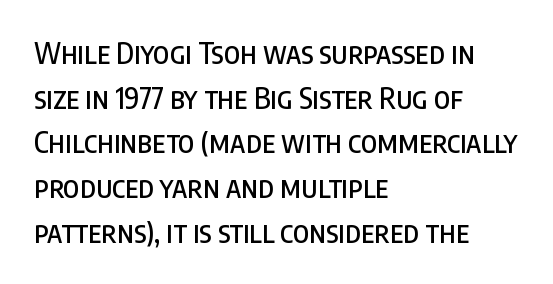
{"serif": "no", "italic": "no", "width": "condensed", "stroke_contrast": "low", "x_height": "large", "monospaced": "no", "underline": "no", "align": "left", "line_spacing": "normal", "line_spacing_ratio": 1.54, "letter_spacing": "normal", "letter_spacing_em": 0.0, "glyph_px": 29}
